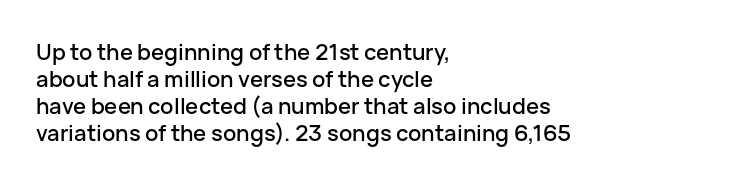
Q: Is the text italic (slanted)? A: No, it is upright.
Q: Is the text underlined? A: No.
Q: How is the paragraph aligned? A: Left-aligned.
Q: Is the spacing between letters normal or unusually wide? A: Normal.
